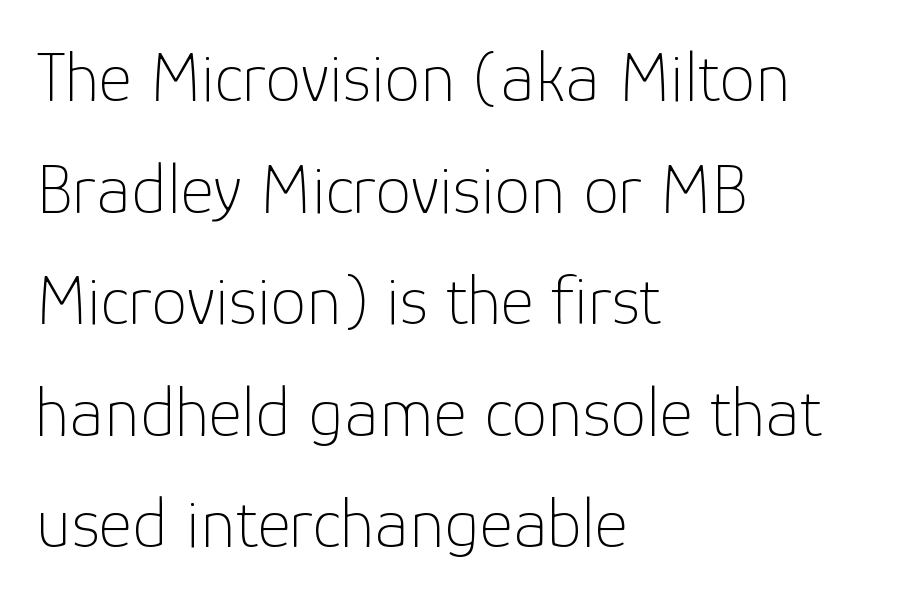
Every row of glyphs begins at an identical x-position on the left. The passage shown is typed in a proportional face where columns would drift. Spacing between characters is what you'd get straight out of the box. If you measured baseline to baseline, you'd find a middling distance. Check under the words: just untouched page. This reads as an unemphasized weight, regular at the heaviest.
